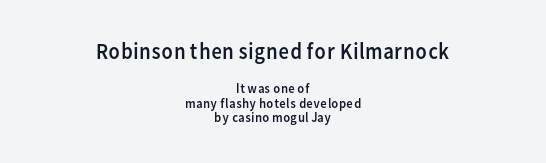
Q: Is the text bold? A: No.
Q: Is the text italic (slanted)? A: No, it is upright.
Q: Is the text underlined? A: No.
Q: How is the paragraph aligned? A: Centered.
Q: Is the spacing between letters normal or unusually wide? A: Normal.
Q: Is the spacing between lines tight, normal or loose? A: Tight.
Q: Which block of text is set in a larger size, the first (top) or the second (bottom)? A: The first (top) one.
